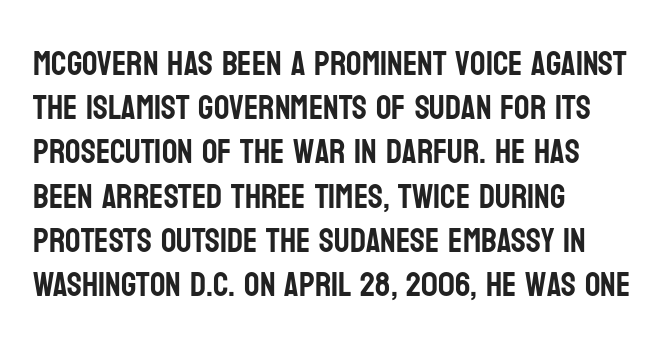
Q: Is the text italic (slanted)? A: No, it is upright.
Q: Is the typeface a serif or a sans-serif typeface? A: Sans-serif.
Q: Is the text underlined? A: No.
Q: How is the paragraph aligned? A: Left-aligned.
Q: Is the spacing between letters normal or unusually wide? A: Normal.
Q: Is the spacing between lines tight, normal or loose? A: Normal.
Q: Width (condensed, normal, or wide)? A: Condensed.
Q: Stroke contrast? A: Low.
Q: x-height? A: Large.
Q: Monospaced? A: No.
